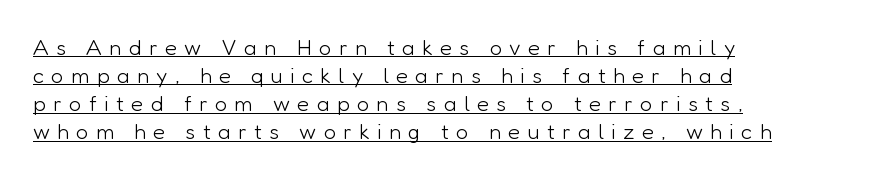
{"italic": "no", "bold": "no", "underline": "yes", "align": "left", "line_spacing": "normal", "line_spacing_ratio": 1.28, "letter_spacing": "wide", "letter_spacing_em": 0.33, "glyph_px": 22}
